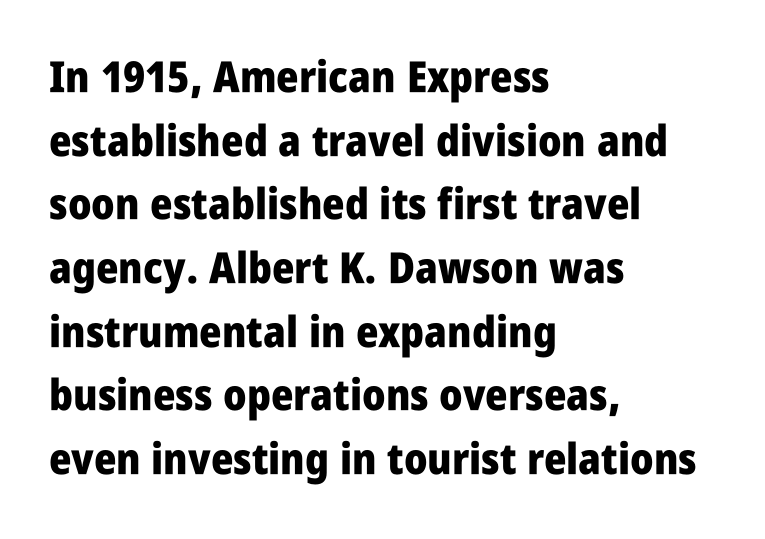
Q: Is the text bold? A: Yes.
Q: Is the text italic (slanted)? A: No, it is upright.
Q: Is the typeface a serif or a sans-serif typeface? A: Sans-serif.
Q: Is the text underlined? A: No.
Q: How is the paragraph aligned? A: Left-aligned.
Q: Is the spacing between letters normal or unusually wide? A: Normal.
Q: Is the spacing between lines tight, normal or loose? A: Normal.
Q: Width (condensed, normal, or wide)? A: Condensed.
Q: Stroke contrast? A: Low.
Q: x-height? A: Large.
Q: Monospaced? A: No.
